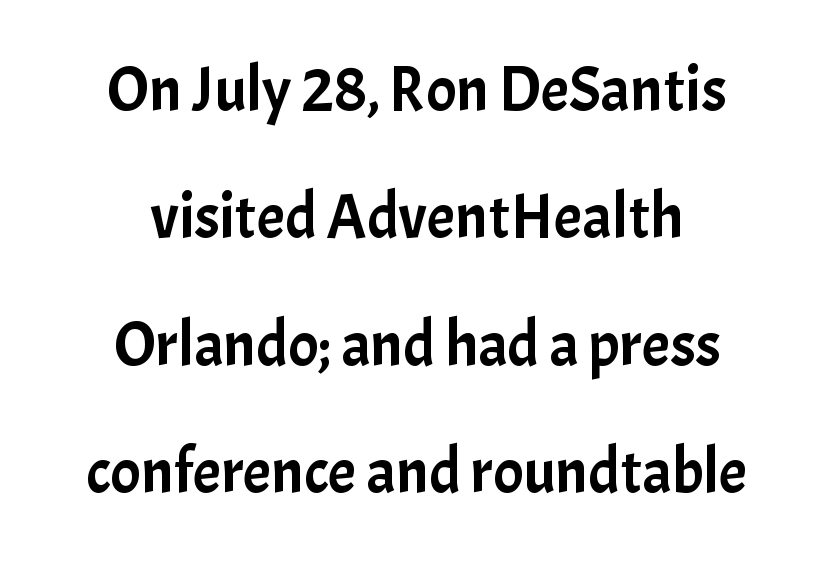
{"serif": "no", "italic": "no", "width": "normal", "stroke_contrast": "low", "x_height": "medium", "monospaced": "no", "underline": "no", "align": "center", "line_spacing": "loose", "line_spacing_ratio": 2.02, "letter_spacing": "normal", "letter_spacing_em": 0.0, "glyph_px": 63}
